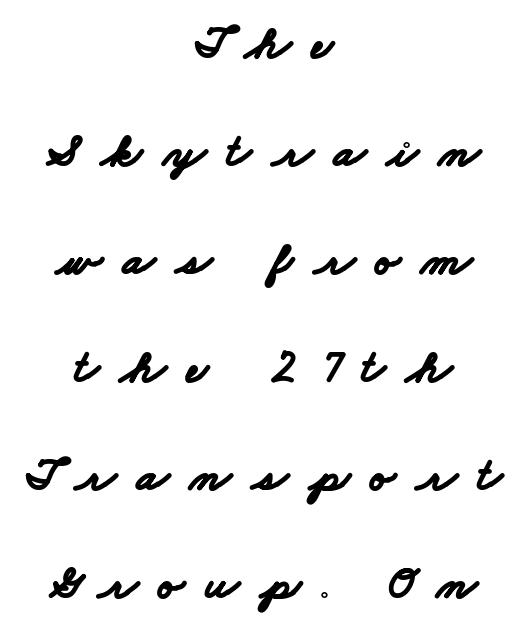
The image shows 47 px bold, wide sans-serif type; set centered, loose line spacing (2.3x), unusually wide letter spacing (+0.44 em), not underlined; low stroke contrast and a small x-height.
